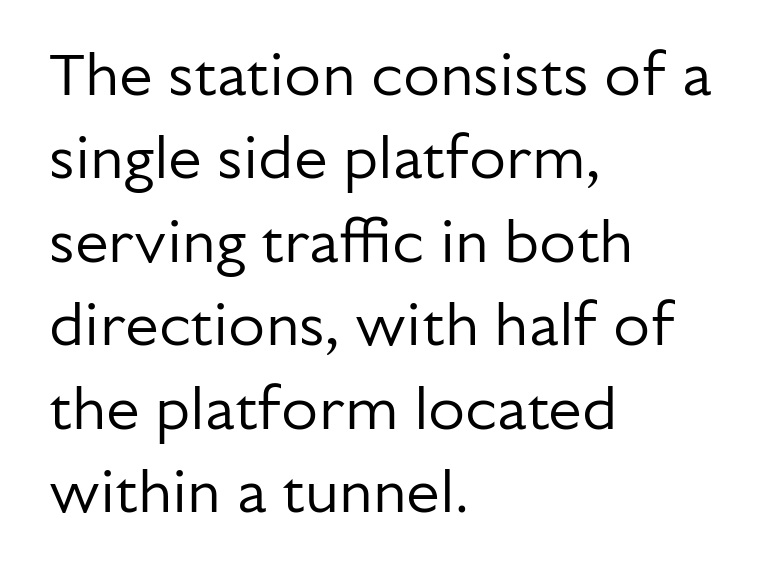
The image shows 60 px regular-weight sans-serif type, upright; set left-aligned, normal line spacing (1.39x), normal letter spacing, not underlined; low stroke contrast and a medium x-height.
